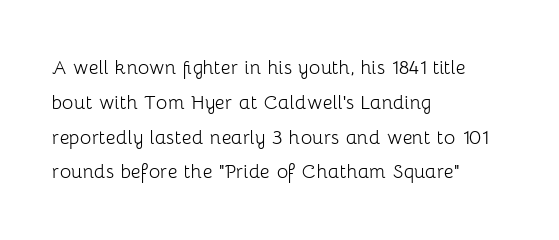
Q: Is the text bold? A: No.
Q: Is the text italic (slanted)? A: No, it is upright.
Q: Is the text underlined? A: No.
Q: How is the paragraph aligned? A: Left-aligned.
Q: Is the spacing between letters normal or unusually wide? A: Normal.
Q: Is the spacing between lines tight, normal or loose? A: Normal.
